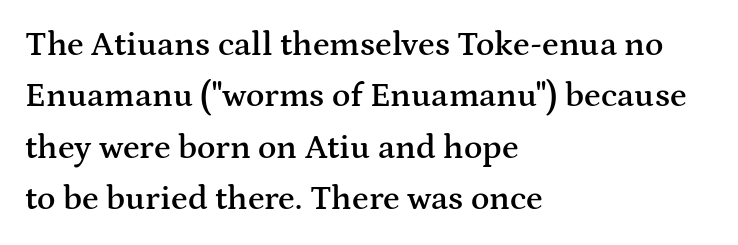
Q: Is the text bold? A: Semi-bold.
Q: Is the text italic (slanted)? A: No, it is upright.
Q: Is the typeface a serif or a sans-serif typeface? A: Serif.
Q: Is the text underlined? A: No.
Q: How is the paragraph aligned? A: Left-aligned.
Q: Is the spacing between letters normal or unusually wide? A: Normal.
Q: Is the spacing between lines tight, normal or loose? A: Normal.
Q: Width (condensed, normal, or wide)? A: Wide.
Q: Stroke contrast? A: Medium.
Q: x-height? A: Medium.
Q: Monospaced? A: No.
